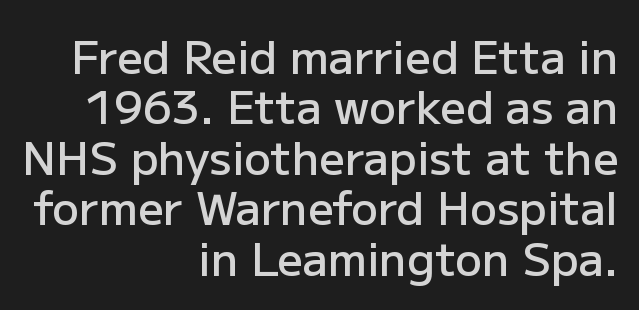
The image shows 45 px semibold sans-serif type, upright; set right-aligned, tight line spacing (1.12x), normal letter spacing, not underlined; low stroke contrast and a medium x-height.
